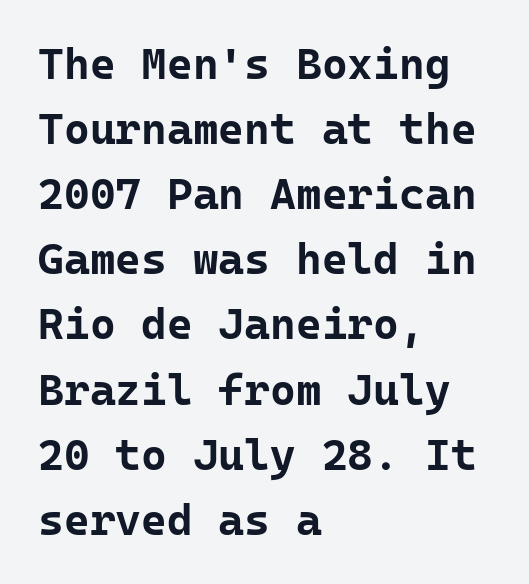
The image shows 44 px bold sans-serif type, upright, monospaced; set left-aligned, normal line spacing (1.48x), normal letter spacing, not underlined; low stroke contrast and a medium x-height.
